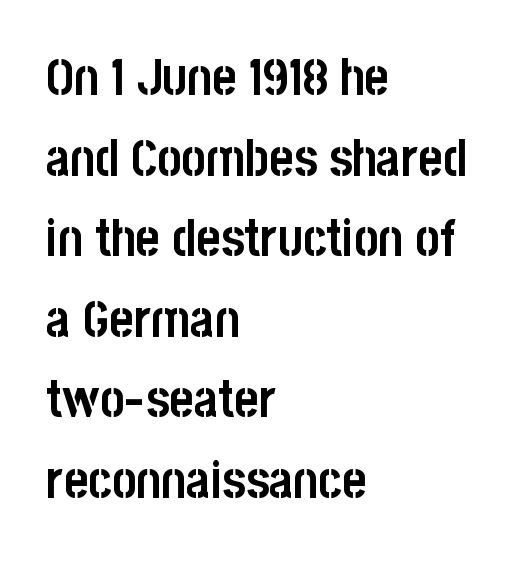
{"serif": "no", "italic": "no", "bold": "yes", "weight": "semibold", "width": "condensed", "stroke_contrast": "low", "x_height": "large", "monospaced": "no", "underline": "no", "align": "left", "line_spacing": "normal", "line_spacing_ratio": 1.55, "letter_spacing": "normal", "letter_spacing_em": 0.0, "glyph_px": 52}
